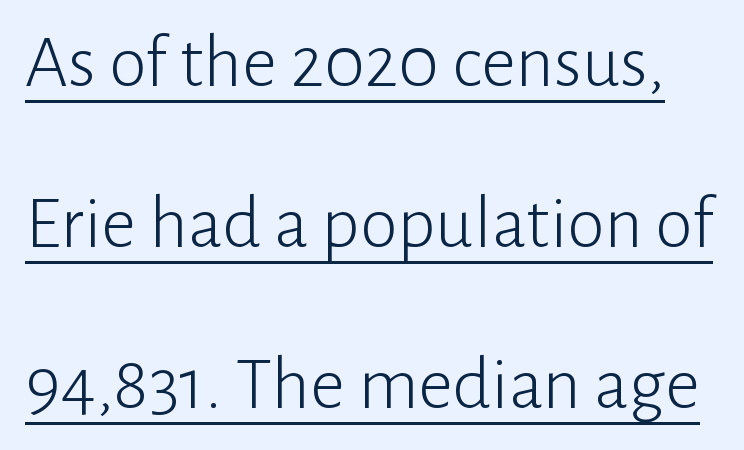
Q: Is the text bold? A: No.
Q: Is the text italic (slanted)? A: No, it is upright.
Q: Is the typeface a serif or a sans-serif typeface? A: Sans-serif.
Q: Is the text underlined? A: Yes.
Q: Is the spacing between letters normal or unusually wide? A: Normal.
Q: Is the spacing between lines tight, normal or loose? A: Loose.
Q: Width (condensed, normal, or wide)? A: Normal.
Q: Stroke contrast? A: Low.
Q: x-height? A: Medium.
Q: Monospaced? A: No.
